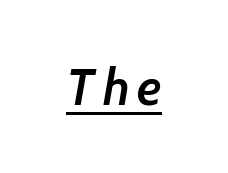
Q: Is the text bold? A: Semi-bold.
Q: Is the typeface a serif or a sans-serif typeface? A: Sans-serif.
Q: Is the text underlined? A: Yes.
Q: Width (condensed, normal, or wide)? A: Normal.
Q: Stroke contrast? A: Low.
Q: x-height? A: Medium.
Q: Monospaced? A: No.
